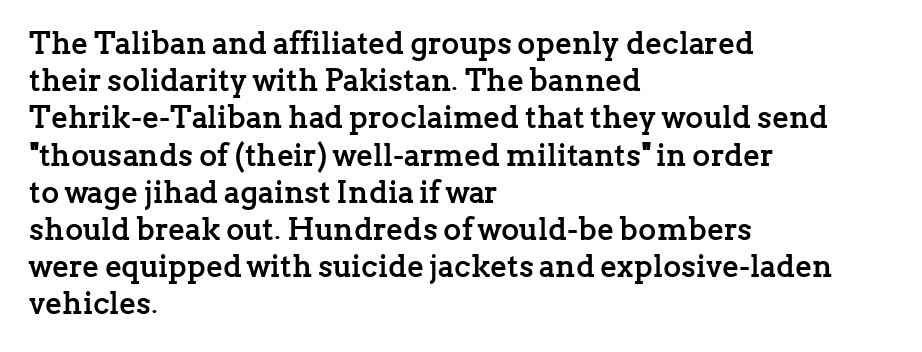
The sample has been set heavy, in full bold. In terms of letterform style, serifs are clearly present. The lettering holds an erect, upright posture throughout. The lines are quadded left. Underline: absent. Default kerning and tracking; the words read as compact shapes.
